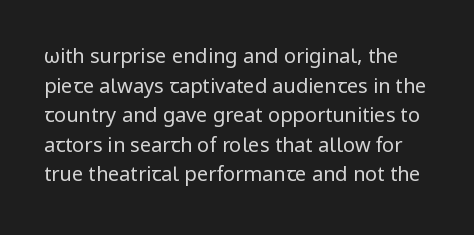
Rendered with straight, roman letterforms. A light-to-regular cut is what we see here. In terms of letterspacing, this is plain default setting. Only glyphs here, with clear space below each row.
